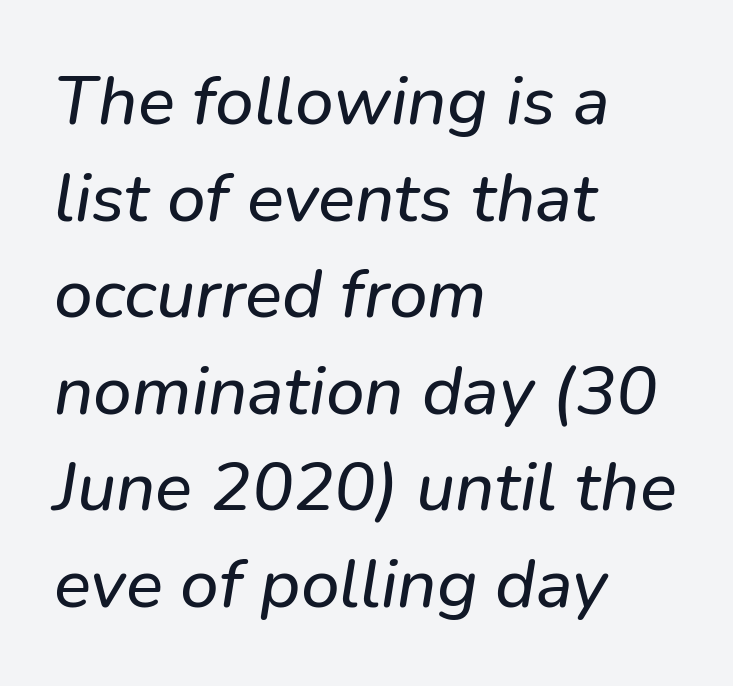
Teacher's note: observe the even left margin — that is flush-left alignment. Regular leading. If you drew a line through each stem, it would be angled. The horizontal fit of the characters is conventional and even. The glyphs are unaccompanied by any horizontal stroke below them. Is this a fixed-width face? No — the glyphs have proportional, varying widths.
